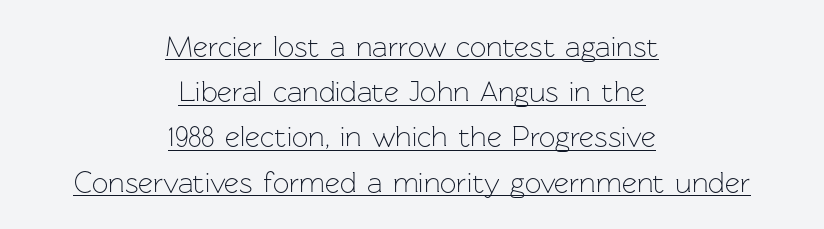
{"serif": "no", "italic": "no", "bold": "no", "weight": "light", "width": "normal", "stroke_contrast": "low", "x_height": "medium", "monospaced": "no", "underline": "yes", "align": "center", "line_spacing": "normal", "line_spacing_ratio": 1.56, "letter_spacing": "normal", "letter_spacing_em": 0.0, "glyph_px": 29}
